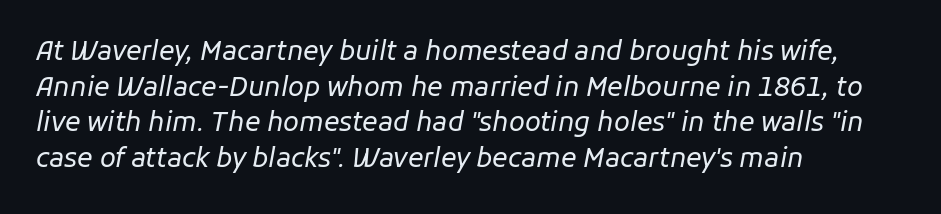
In terms of leading, this rendering sits right in the middle. The setting favours the left margin, as ordinary paragraphs usually do. Summary of weight: not heavy and not bold. The foot of each line stays bare and open.
